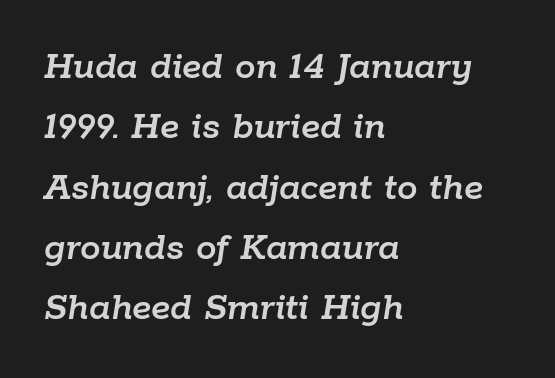
{"italic": "yes", "lean": "right", "slant_degrees": 9, "width": "normal", "stroke_contrast": "low", "x_height": "medium", "monospaced": "no", "underline": "no", "align": "left", "line_spacing": "normal", "line_spacing_ratio": 1.47, "letter_spacing": "normal", "letter_spacing_em": 0.0, "glyph_px": 41}
